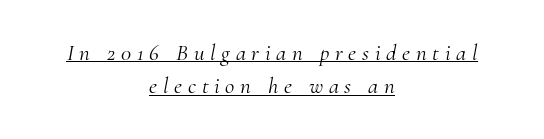
{"italic": "yes", "lean": "right", "slant_degrees": 10, "bold": "no", "underline": "yes", "align": "center", "line_spacing": "normal", "line_spacing_ratio": 1.44, "letter_spacing": "wide", "letter_spacing_em": 0.25, "glyph_px": 23}
